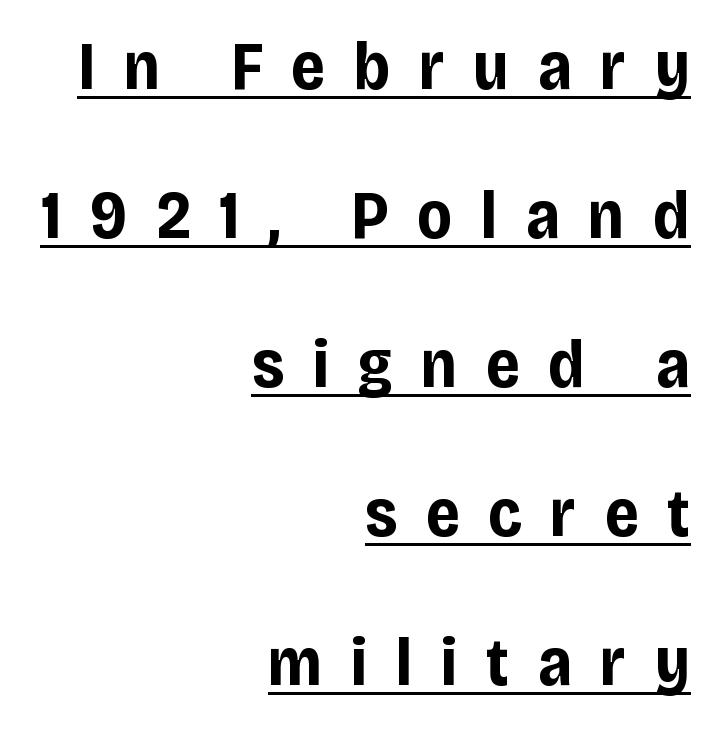
The glyphs are accompanied by a horizontal stroke just below them. Letter spacing: wide. Notice how the stems are strictly vertical — no italics here. The paragraph shown leans on its right margin.
